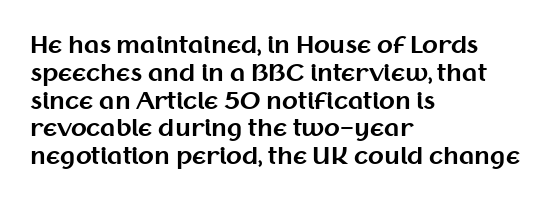
Short and long lines alike share a common starting point at left. Unlike italic type, these characters show no tilt at all. The passage shown is emphatically bold. The face used here is rendered with its standard letterfit. The space beneath each line is pristine and unruled.
